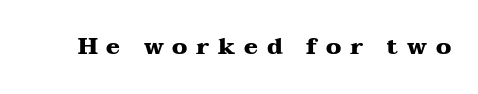
The image shows 23 px bold type, upright; set unusually wide letter spacing (+0.38 em), not underlined.
